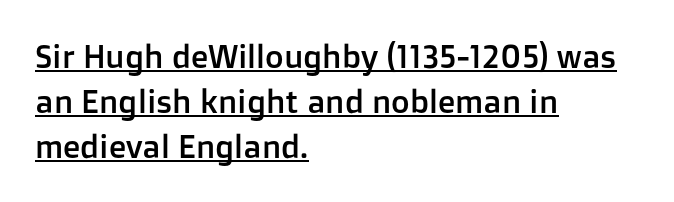
Q: Is the text italic (slanted)? A: No, it is upright.
Q: Is the typeface a serif or a sans-serif typeface? A: Sans-serif.
Q: Is the text underlined? A: Yes.
Q: How is the paragraph aligned? A: Left-aligned.
Q: Is the spacing between letters normal or unusually wide? A: Normal.
Q: Is the spacing between lines tight, normal or loose? A: Normal.
Q: Width (condensed, normal, or wide)? A: Normal.
Q: Stroke contrast? A: Low.
Q: x-height? A: Medium.
Q: Monospaced? A: No.
